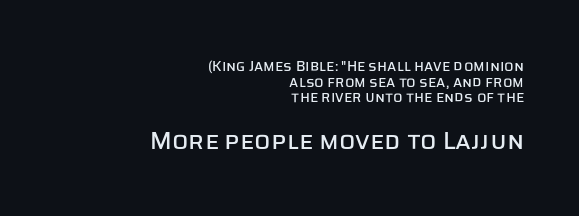
The specimen omits any rule beneath the text block's lines. The gaps between neighbouring characters are ordinary and unremarkable. Ordinary non-slanted type is in use. This sample trades vertical openness for compactness between lines. Two sizes are in play, and the larger belongs to the second block. One-word summary of the alignment: right.
